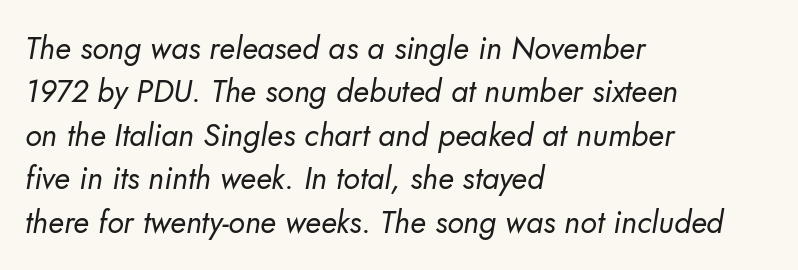
Q: Is the text bold? A: No.
Q: Is the typeface a serif or a sans-serif typeface? A: Sans-serif.
Q: Is the text underlined? A: No.
Q: How is the paragraph aligned? A: Left-aligned.
Q: Is the spacing between letters normal or unusually wide? A: Normal.
Q: Is the spacing between lines tight, normal or loose? A: Normal.
Q: Width (condensed, normal, or wide)? A: Normal.
Q: Stroke contrast? A: Low.
Q: x-height? A: Small.
Q: Monospaced? A: No.
